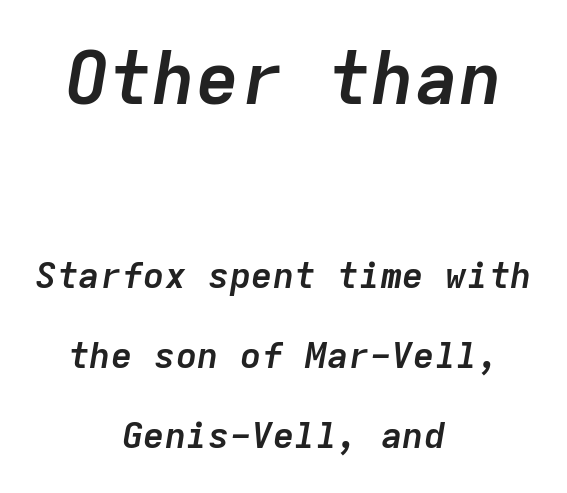
{"italic": "yes", "lean": "right", "slant_degrees": 9, "bold": "yes", "weight": "semibold", "width": "normal", "stroke_contrast": "low", "x_height": "medium", "monospaced": "yes", "underline": "no", "align": "center", "line_spacing": "loose", "line_spacing_ratio": 2.22, "letter_spacing": "normal", "letter_spacing_em": 0.0, "larger_block": "first", "size_ratio": 2.03, "glyph_px": 73}
